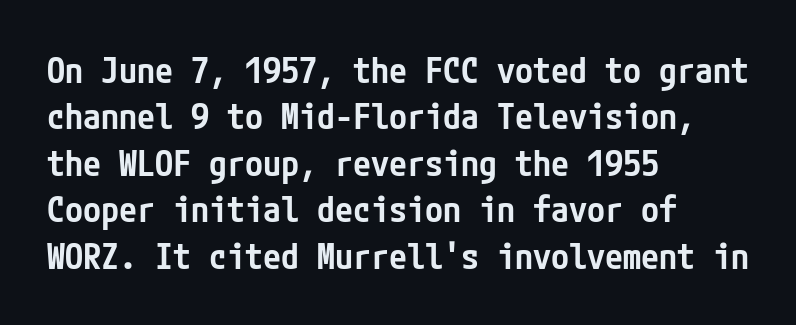
The image shows 36 px semibold, condensed sans-serif type, upright; set left-aligned, normal line spacing (1.29x), normal letter spacing, not underlined; low stroke contrast and a medium x-height.
